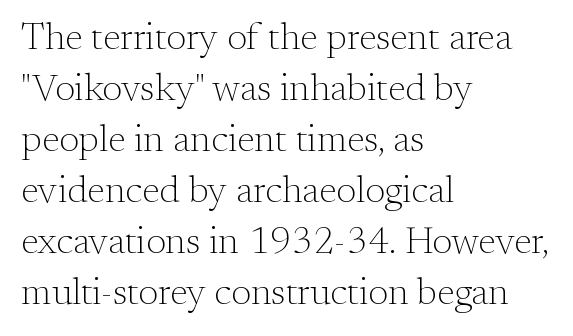
The image shows 38 px light serif type, upright; set left-aligned, normal line spacing (1.34x), normal letter spacing, not underlined; medium stroke contrast and a small x-height.
